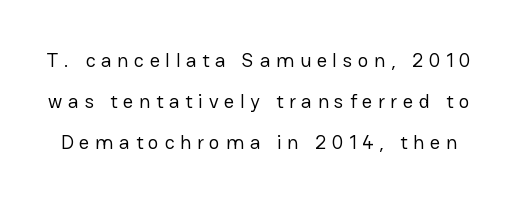
{"italic": "no", "bold": "no", "underline": "no", "line_spacing": "loose", "line_spacing_ratio": 2.05, "letter_spacing": "wide", "letter_spacing_em": 0.28, "glyph_px": 20}
